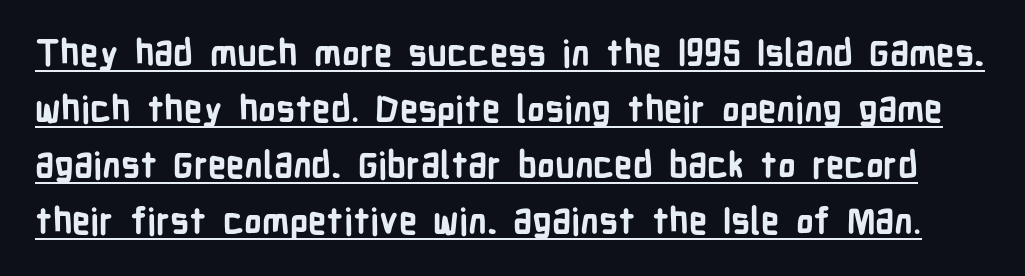
{"serif": "no", "italic": "no", "bold": "yes", "weight": "bold", "width": "condensed", "stroke_contrast": "low", "x_height": "medium", "monospaced": "no", "underline": "yes", "line_spacing": "normal", "line_spacing_ratio": 1.56, "letter_spacing": "normal", "letter_spacing_em": 0.0, "glyph_px": 36}
